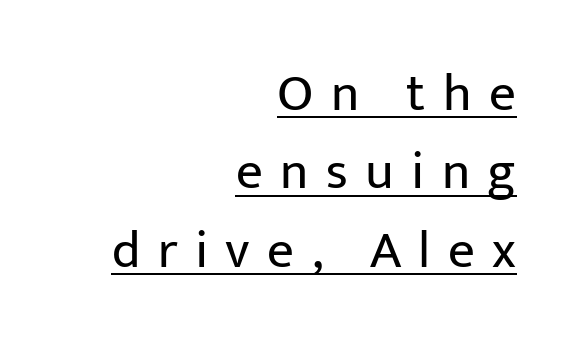
Weight: not bold — regular or lighter. Serifs: no, the terminals of the letterforms are clean. Someone cranked the tracking dial way up on this one. A typesetter would call this proportional, since set widths differ per character. Does the copy run flush right? Yes — the right margin is perfectly even. A baseline rule has been typeset under these characters.
